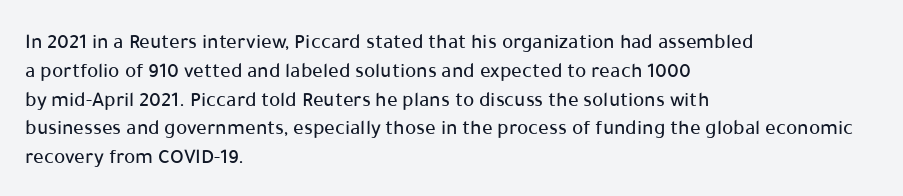
{"italic": "no", "underline": "no", "align": "left", "line_spacing": "normal", "line_spacing_ratio": 1.37, "letter_spacing": "normal", "letter_spacing_em": 0.0, "glyph_px": 21}
